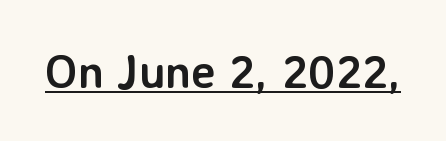
The image shows 47 px semibold sans-serif type, upright; set normal letter spacing, underlined; low stroke contrast and a medium x-height.
